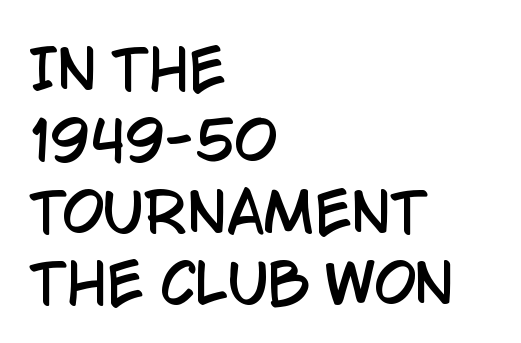
{"serif": "no", "italic": "no", "width": "condensed", "stroke_contrast": "low", "x_height": "large", "monospaced": "no", "underline": "no", "align": "left", "line_spacing": "normal", "line_spacing_ratio": 1.32, "letter_spacing": "normal", "letter_spacing_em": 0.0, "glyph_px": 54}
